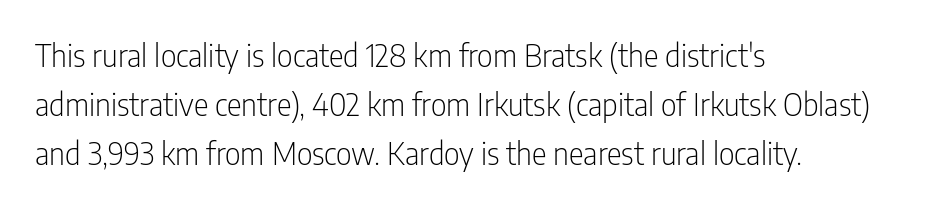
The rag falls on the right side of this text block. This reads as an unemphasized weight, regular at the heaviest. This sample uses plain, unmodified letter spacing. The rendering uses natural spacing where letterforms have individual widths. Rows of type keep a routine distance in the vertical direction. Is this a sans? Yes — the strokes have no serifs.
